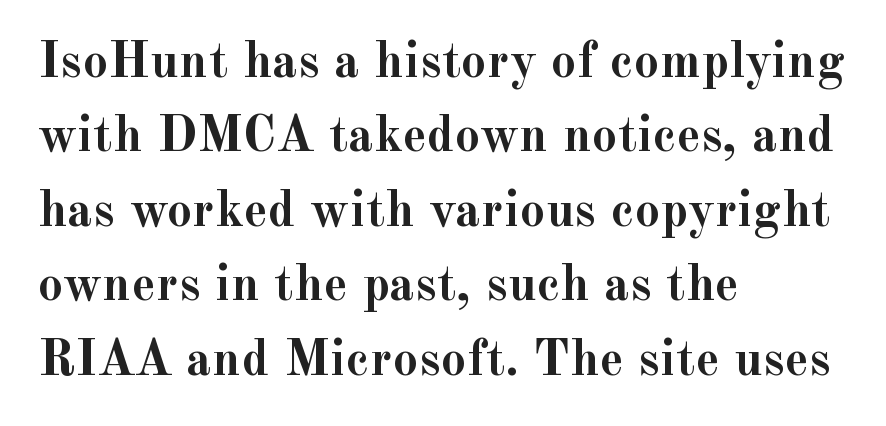
{"serif": "yes", "italic": "no", "bold": "yes", "weight": "semibold", "width": "normal", "x_height": "small", "monospaced": "no", "underline": "no", "align": "left", "line_spacing": "normal", "line_spacing_ratio": 1.46, "letter_spacing": "normal", "letter_spacing_em": 0.0, "glyph_px": 51}
